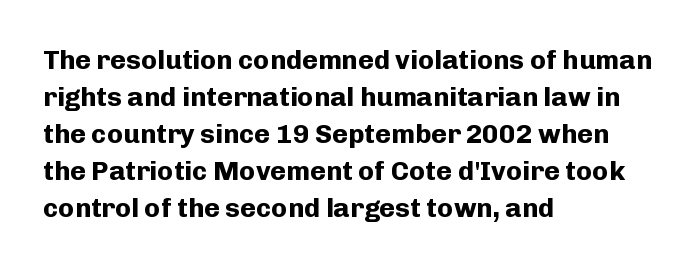
Q: Is the text bold? A: Yes.
Q: Is the text italic (slanted)? A: No, it is upright.
Q: Is the text underlined? A: No.
Q: How is the paragraph aligned? A: Left-aligned.
Q: Is the spacing between letters normal or unusually wide? A: Normal.
Q: Is the spacing between lines tight, normal or loose? A: Normal.
